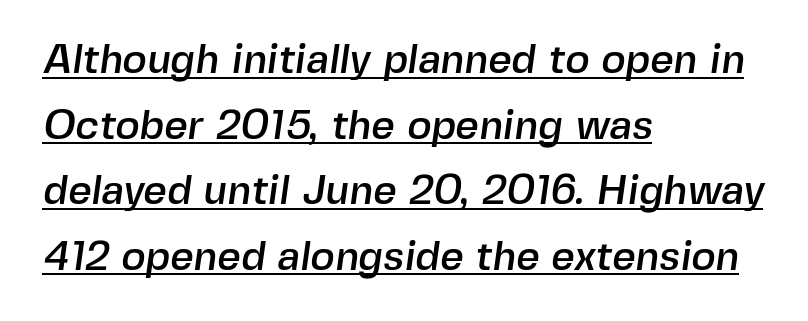
The image shows 41 px sans-serif type; set left-aligned, normal line spacing (1.6x), normal letter spacing, underlined; a medium x-height.
